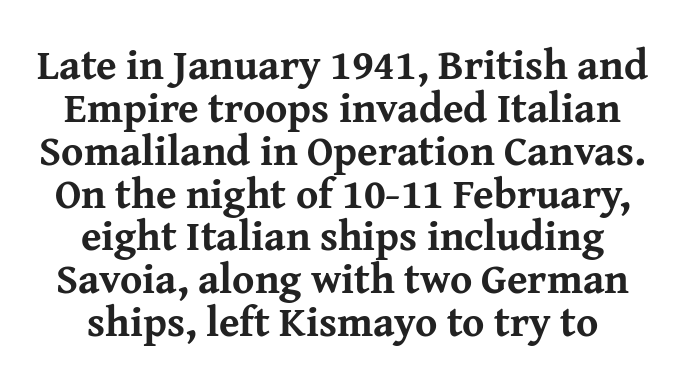
Q: Is the text bold? A: Yes.
Q: Is the text italic (slanted)? A: No, it is upright.
Q: Is the typeface a serif or a sans-serif typeface? A: Serif.
Q: Is the text underlined? A: No.
Q: How is the paragraph aligned? A: Centered.
Q: Is the spacing between letters normal or unusually wide? A: Normal.
Q: Is the spacing between lines tight, normal or loose? A: Tight.
Q: Width (condensed, normal, or wide)? A: Normal.
Q: Stroke contrast? A: Medium.
Q: x-height? A: Medium.
Q: Monospaced? A: No.
